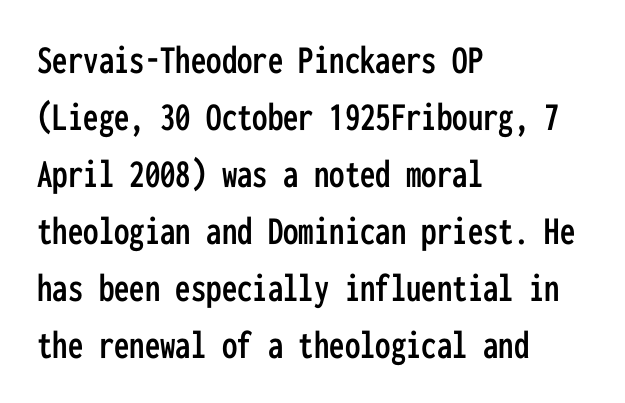
{"serif": "no", "italic": "no", "width": "condensed", "stroke_contrast": "low", "x_height": "medium", "monospaced": "yes", "underline": "no", "align": "left", "line_spacing": "normal", "line_spacing_ratio": 1.39, "letter_spacing": "normal", "letter_spacing_em": 0.0, "glyph_px": 41}
